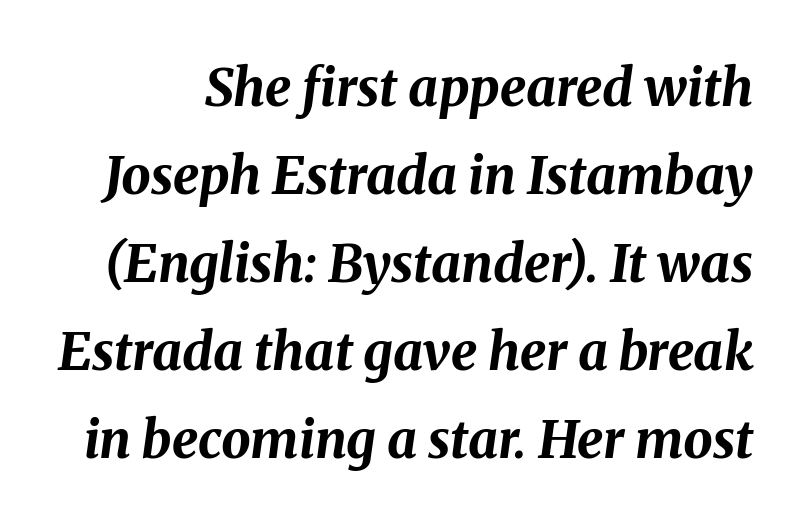
The image shows 52 px bold type, italic (leaning right); set normal line spacing (1.69x), normal letter spacing, not underlined; medium stroke contrast and a medium x-height.
